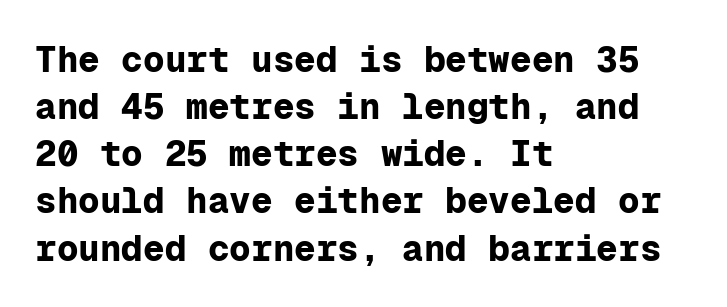
Nobody touched the tracking dial on this one. You could count columns in this text — the font is strictly monospaced. Each row of text sits above clean, open space. Compared with typical paragraphs, the rows here are spaced about the same. What weight is shown? A full bold with thick strokes.
